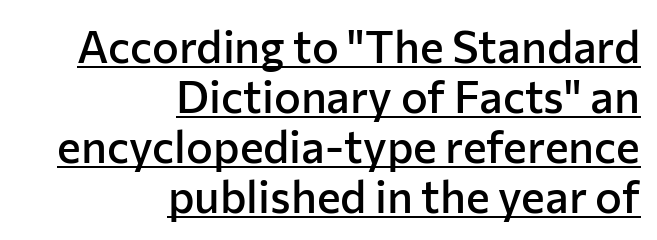
These lines keep a tight, regular rhythm from letter to letter. Looks like regular typesetting: each glyph gets only the width it needs. What's the leading like? Squeezed, with rows nearly overlapping. Its strokes are somewhat broadened, the hallmark of semibold type. Regarding serifs, this sample does without them. Reading down the block, your eye finds every line finishing at a fixed right position.
